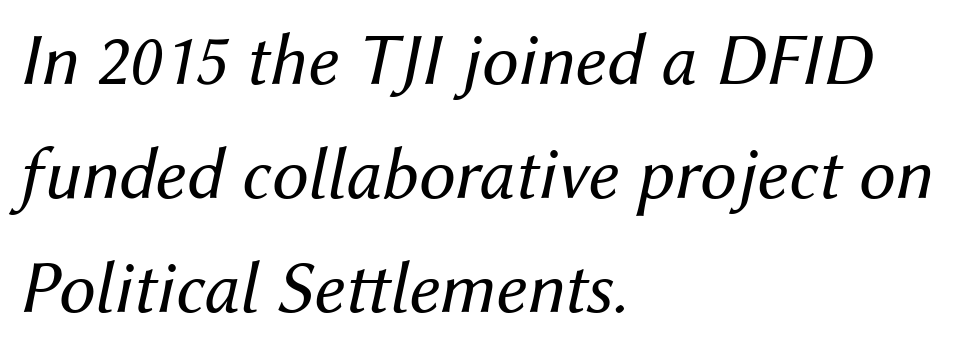
The image shows 74 px regular-weight type, italic (leaning right); set left-aligned, normal line spacing (1.54x), normal letter spacing, not underlined; medium stroke contrast and a medium x-height.
